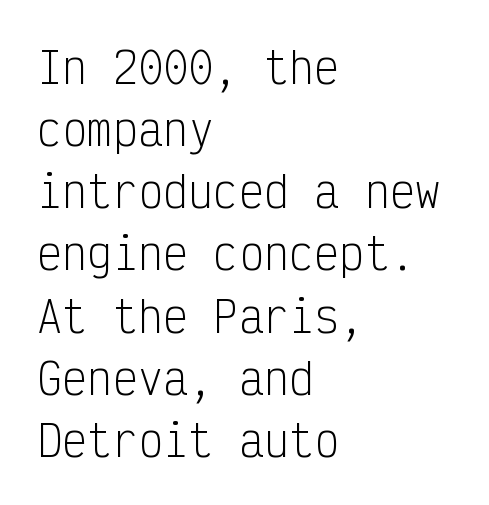
{"serif": "no", "italic": "no", "bold": "no", "weight": "light", "width": "condensed", "stroke_contrast": "low", "x_height": "medium", "monospaced": "yes", "underline": "no", "align": "left", "line_spacing": "normal", "line_spacing_ratio": 1.48, "letter_spacing": "normal", "letter_spacing_em": 0.0, "glyph_px": 42}
